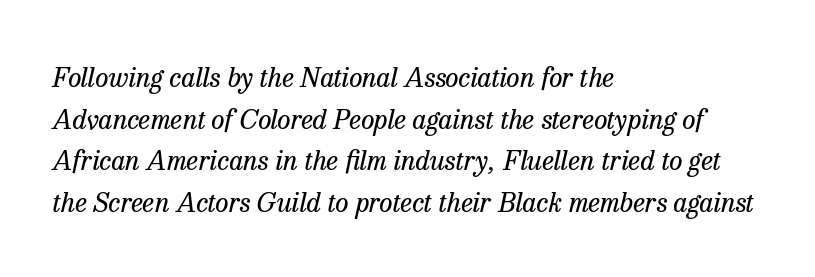
{"italic": "yes", "lean": "right", "slant_degrees": 13, "bold": "no", "underline": "no", "align": "left", "line_spacing": "normal", "line_spacing_ratio": 1.54, "letter_spacing": "normal", "letter_spacing_em": 0.0, "glyph_px": 27}
